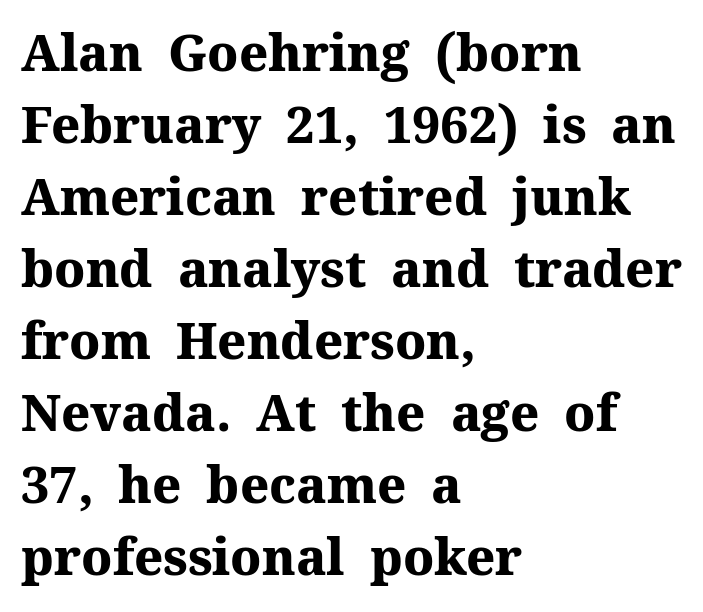
The image shows 50 px heavy serif type, upright; set left-aligned, normal line spacing (1.44x), normal letter spacing, not underlined; medium stroke contrast and a medium x-height.
